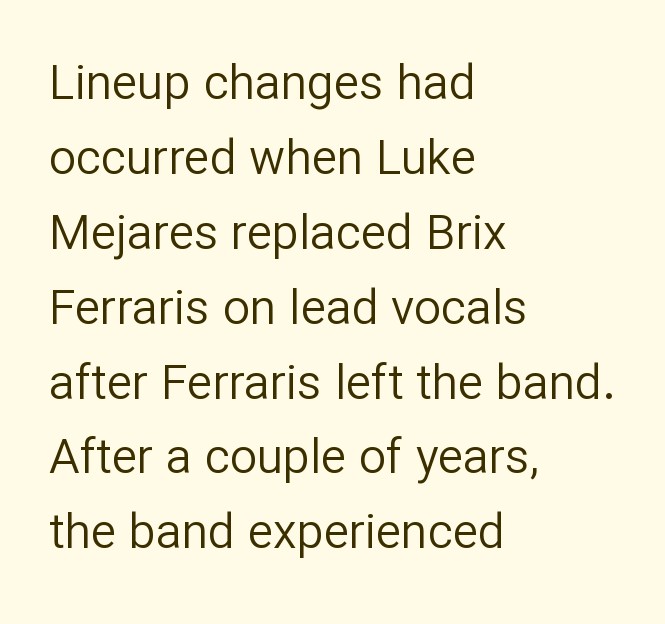
Q: Is the text bold? A: No.
Q: Is the text italic (slanted)? A: No, it is upright.
Q: Is the typeface a serif or a sans-serif typeface? A: Sans-serif.
Q: Is the text underlined? A: No.
Q: How is the paragraph aligned? A: Left-aligned.
Q: Is the spacing between letters normal or unusually wide? A: Normal.
Q: Is the spacing between lines tight, normal or loose? A: Normal.
Q: Width (condensed, normal, or wide)? A: Normal.
Q: Stroke contrast? A: Low.
Q: x-height? A: Medium.
Q: Monospaced? A: No.
